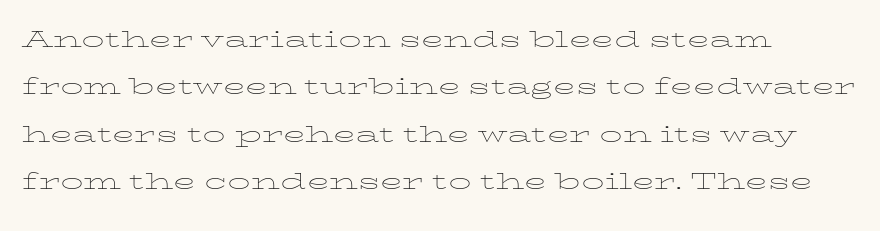
Ordinary non-slanted type is in use. Students, observe: this is what conventionally led text looks like. Beneath every word, the page is bare. No extra ink here — the face is not bold.
